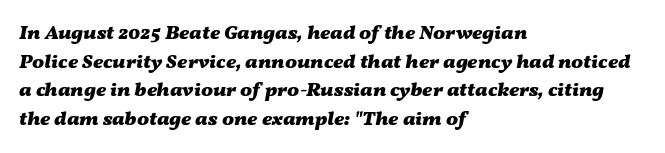
{"italic": "yes", "lean": "right", "slant_degrees": 11, "bold": "yes", "underline": "no", "align": "left", "line_spacing": "normal", "line_spacing_ratio": 1.43, "letter_spacing": "normal", "letter_spacing_em": 0.0, "glyph_px": 20}
